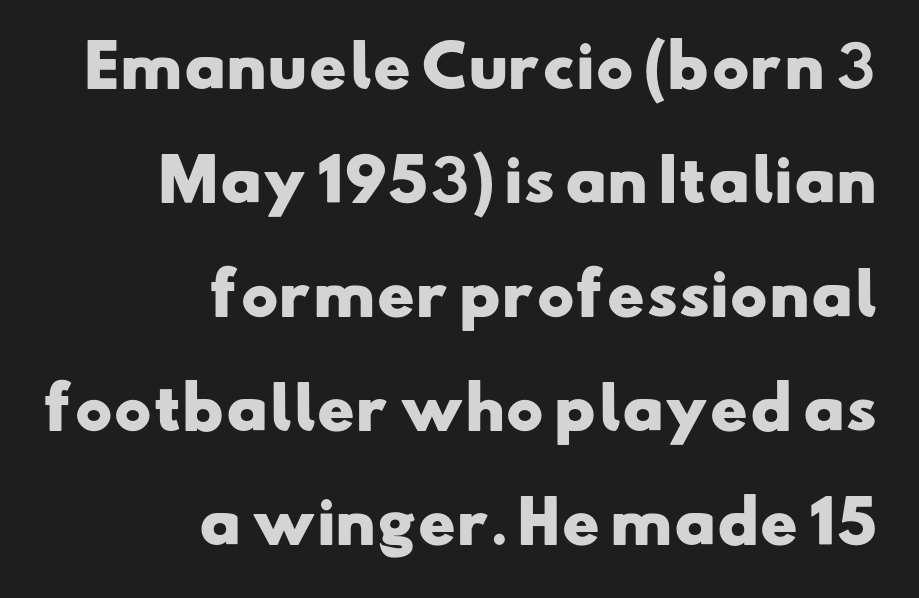
{"serif": "no", "bold": "yes", "weight": "heavy", "width": "wide", "stroke_contrast": "low", "x_height": "small", "monospaced": "no", "underline": "no", "align": "right", "line_spacing": "loose", "line_spacing_ratio": 2.0, "letter_spacing": "normal", "letter_spacing_em": 0.0, "glyph_px": 57}
